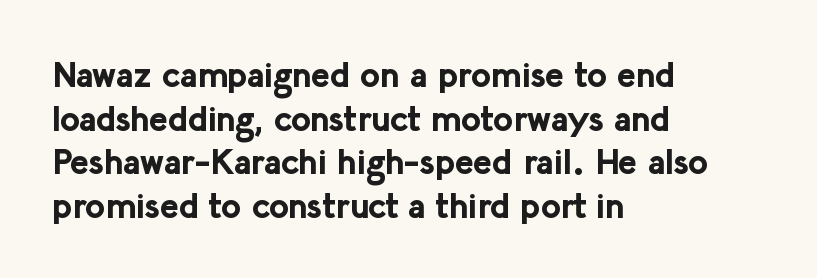
Rule under the text: the space is simply empty. Do the characters align in a grid? No, the font is proportional. Each word holds together tightly as a unit, with standard inter-letter gaps. Does the type have serifs? No, each stem ends abruptly. The sample has been set heavy, in full bold.
